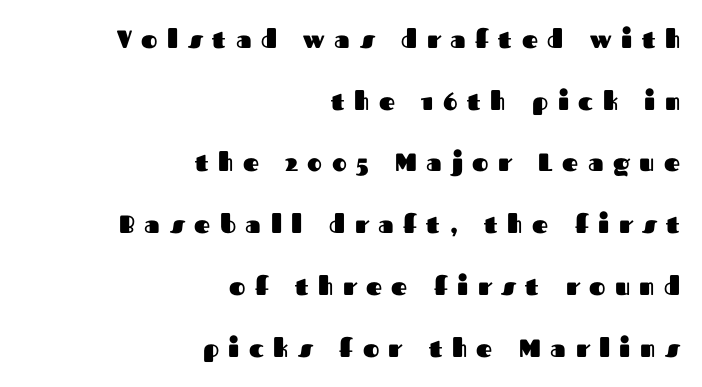
The image shows 25 px bold type, upright; set right-aligned, loose line spacing (2.47x), unusually wide letter spacing (+0.38 em), not underlined.
